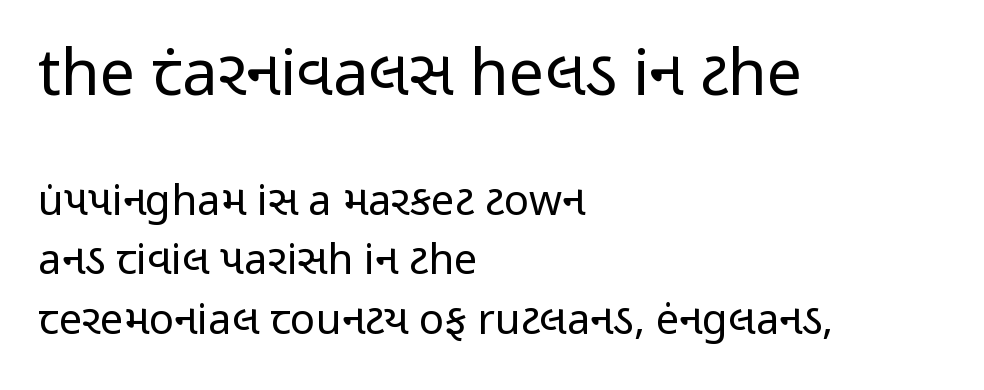
The image shows 63 px regular-weight, condensed sans-serif type, upright; set left-aligned, normal line spacing (1.41x), normal letter spacing, not underlined; the first (top) block is 1.5x larger; low stroke contrast and a medium x-height.
